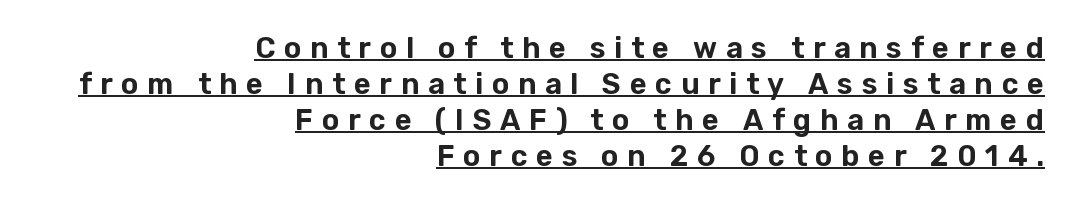
{"serif": "no", "italic": "no", "width": "normal", "stroke_contrast": "low", "x_height": "medium", "monospaced": "no", "underline": "yes", "align": "right", "line_spacing_ratio": 1.24, "letter_spacing": "wide", "letter_spacing_em": 0.3, "glyph_px": 29}
